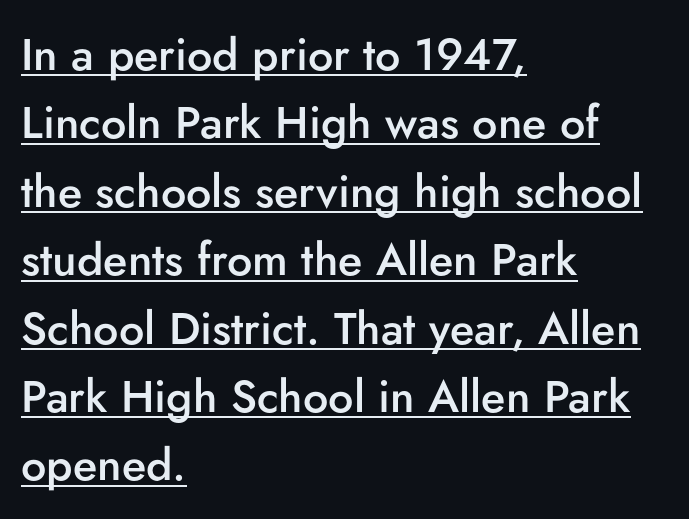
The image shows 45 px semibold sans-serif type, upright; set left-aligned, normal line spacing (1.52x), normal letter spacing, underlined; low stroke contrast and a small x-height.
